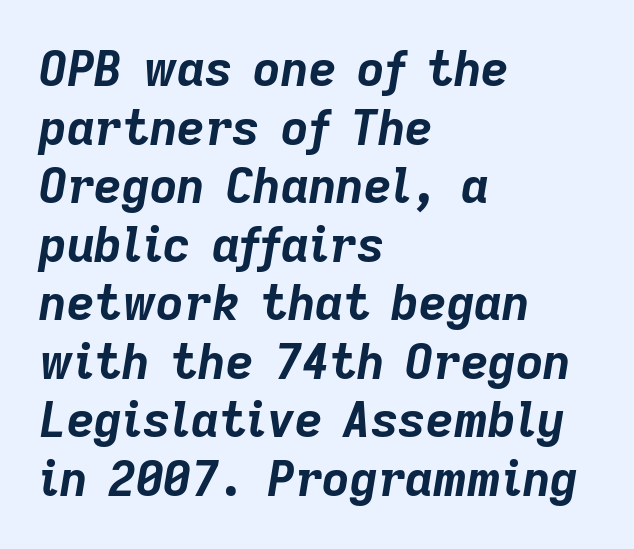
Q: Is the text bold? A: Yes.
Q: Is the text italic (slanted)? A: Yes, it leans right by about 9 degrees.
Q: Is the text underlined? A: No.
Q: How is the paragraph aligned? A: Left-aligned.
Q: Is the spacing between letters normal or unusually wide? A: Normal.
Q: Width (condensed, normal, or wide)? A: Normal.
Q: Stroke contrast? A: Low.
Q: x-height? A: Medium.
Q: Monospaced? A: No.
